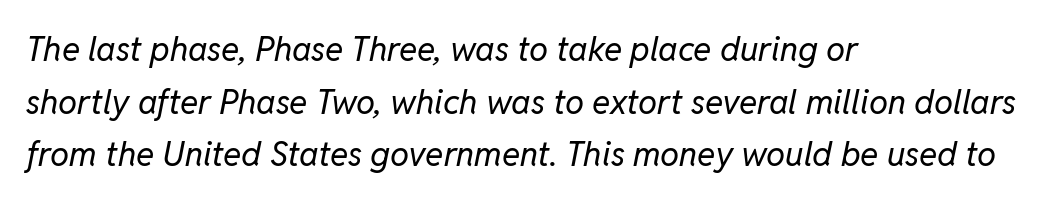
The image shows 34 px regular-weight type, italic (leaning right); set left-aligned, normal line spacing (1.55x), normal letter spacing, not underlined; low stroke contrast and a medium x-height.
